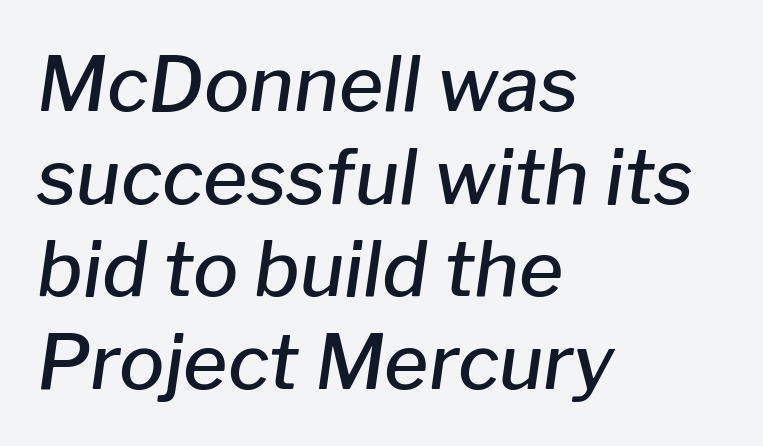
A clean baseline with only descenders dipping below it. The passage shown is typed in a proportional face where columns would drift. Alignment: flush left. The letters are slanted; this is an italic face. Typesetter's note: demi weight, one step under bold. What stands out about the letter spacing? Nothing — it is the standard amount.
